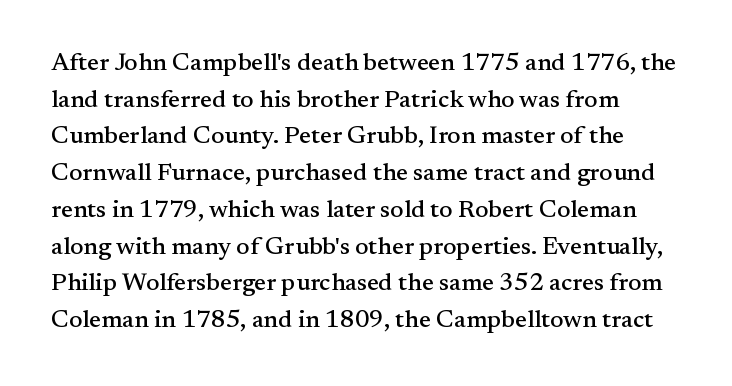
Q: Is the text italic (slanted)? A: No, it is upright.
Q: Is the text underlined? A: No.
Q: Is the spacing between letters normal or unusually wide? A: Normal.
Q: Is the spacing between lines tight, normal or loose? A: Normal.
